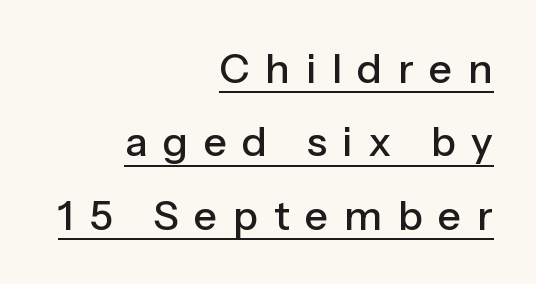
Q: Is the text italic (slanted)? A: No, it is upright.
Q: Is the typeface a serif or a sans-serif typeface? A: Sans-serif.
Q: Is the text underlined? A: Yes.
Q: How is the paragraph aligned? A: Right-aligned.
Q: Is the spacing between letters normal or unusually wide? A: Unusually wide.
Q: Width (condensed, normal, or wide)? A: Normal.
Q: Stroke contrast? A: Low.
Q: x-height? A: Medium.
Q: Monospaced? A: No.
